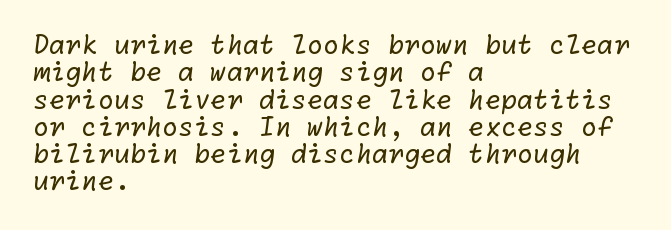
{"bold": "no", "underline": "no", "align": "left", "line_spacing": "tight", "line_spacing_ratio": 1.05, "letter_spacing": "normal", "letter_spacing_em": 0.0, "glyph_px": 26}
